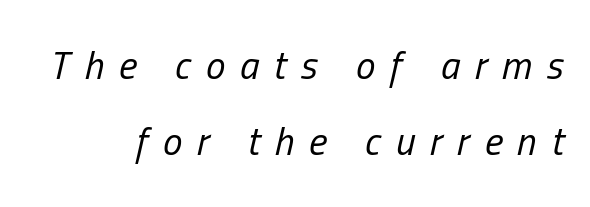
Q: Is the text bold? A: No.
Q: Is the text italic (slanted)? A: Yes, it leans right by about 13 degrees.
Q: Is the text underlined? A: No.
Q: Is the spacing between letters normal or unusually wide? A: Unusually wide.
Q: Is the spacing between lines tight, normal or loose? A: Loose.
Q: Width (condensed, normal, or wide)? A: Condensed.
Q: Stroke contrast? A: Low.
Q: x-height? A: Medium.
Q: Monospaced? A: No.
